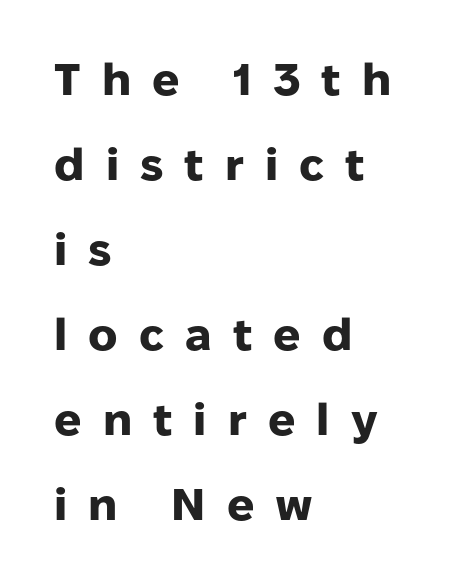
The image shows 45 px heavy sans-serif type, upright; set left-aligned, line spacing 1.89x, unusually wide letter spacing (+0.47 em), not underlined; low stroke contrast and a medium x-height.
